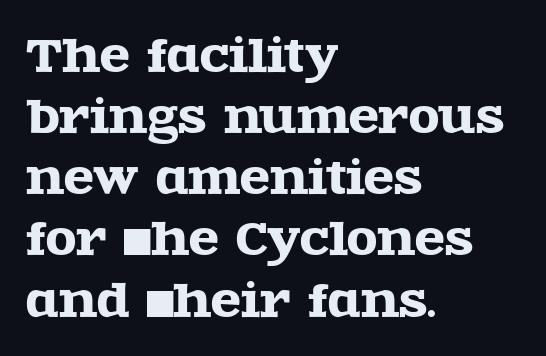
The image shows 44 px wide serif type, upright; set left-aligned, normal line spacing (1.39x), normal letter spacing, not underlined; a large x-height.
